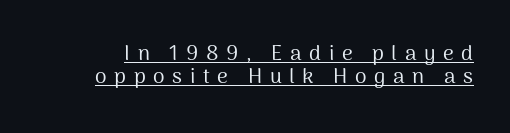
The image shows 21 px text type, upright; set tight line spacing (1.1x), unusually wide letter spacing (+0.36 em), underlined.
